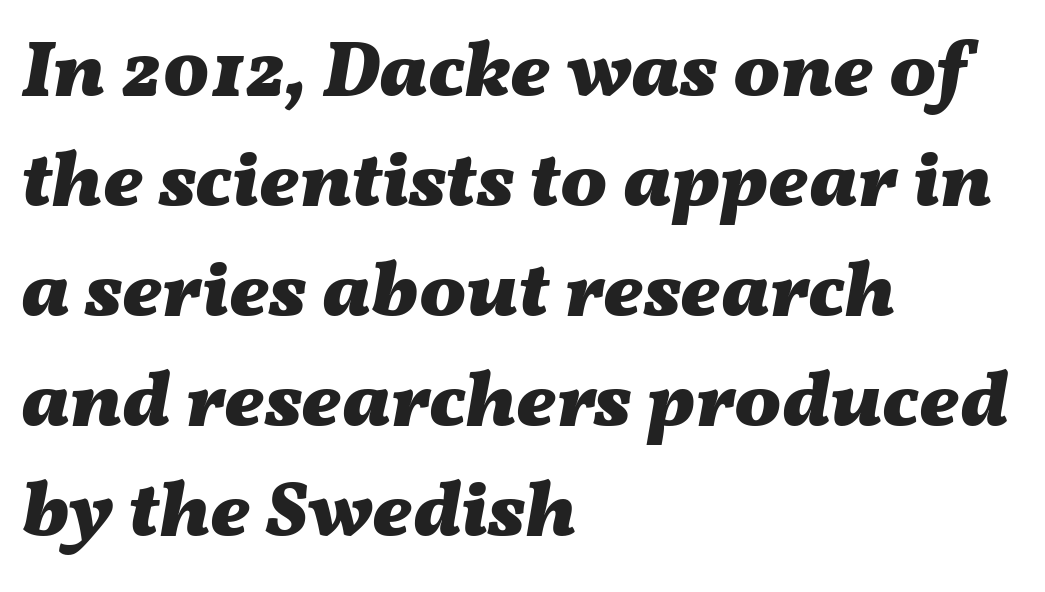
The image shows 78 px heavy, wide type, italic (leaning right); set left-aligned, normal line spacing (1.41x), normal letter spacing, not underlined; medium stroke contrast and a medium x-height.
